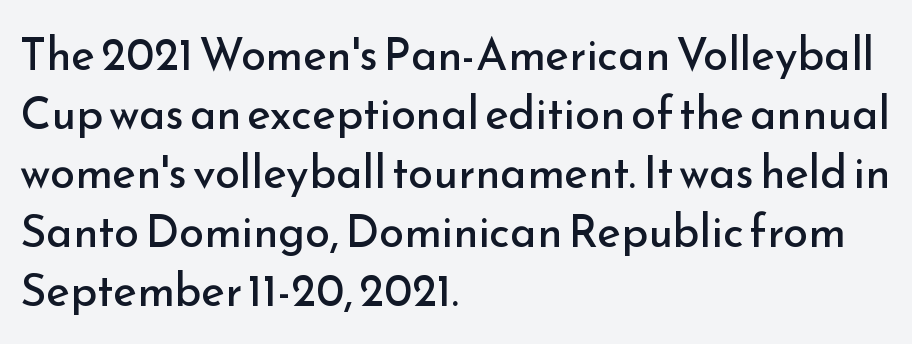
{"serif": "no", "italic": "no", "bold": "no", "weight": "regular", "width": "normal", "stroke_contrast": "low", "x_height": "small", "monospaced": "no", "underline": "no", "align": "left", "line_spacing": "normal", "line_spacing_ratio": 1.31, "letter_spacing": "normal", "letter_spacing_em": 0.0, "glyph_px": 45}
